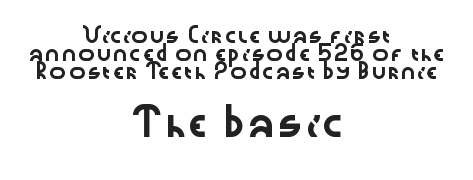
Does the lettering tilt? It doesn't — this is upright. These two chunks differ in scale, with the bottom chunk taking the larger measure. Honestly, there is no underline to notice here at all. Default kerning and tracking; the words read as compact shapes.
